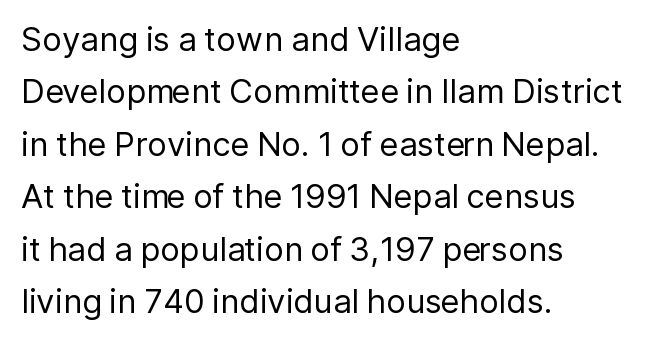
Q: Is the text bold? A: No.
Q: Is the text italic (slanted)? A: No, it is upright.
Q: Is the typeface a serif or a sans-serif typeface? A: Sans-serif.
Q: Is the text underlined? A: No.
Q: How is the paragraph aligned? A: Left-aligned.
Q: Is the spacing between letters normal or unusually wide? A: Normal.
Q: Is the spacing between lines tight, normal or loose? A: Normal.
Q: Width (condensed, normal, or wide)? A: Normal.
Q: Stroke contrast? A: Low.
Q: x-height? A: Medium.
Q: Monospaced? A: No.
